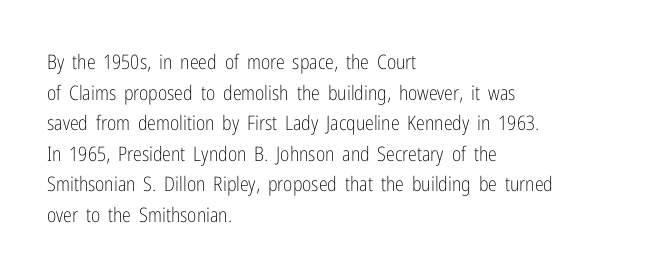
The image shows 20 px text type, upright; set left-aligned, normal line spacing (1.53x), normal letter spacing, not underlined.
